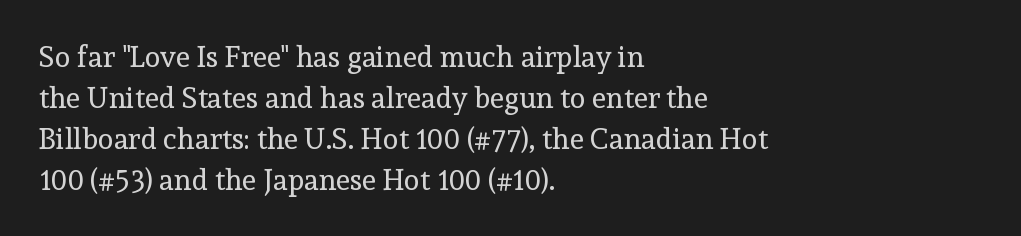
Q: Is the text bold? A: No.
Q: Is the text italic (slanted)? A: No, it is upright.
Q: Is the typeface a serif or a sans-serif typeface? A: Serif.
Q: Is the text underlined? A: No.
Q: How is the paragraph aligned? A: Left-aligned.
Q: Is the spacing between letters normal or unusually wide? A: Normal.
Q: Is the spacing between lines tight, normal or loose? A: Normal.
Q: Width (condensed, normal, or wide)? A: Normal.
Q: x-height? A: Medium.
Q: Monospaced? A: No.
